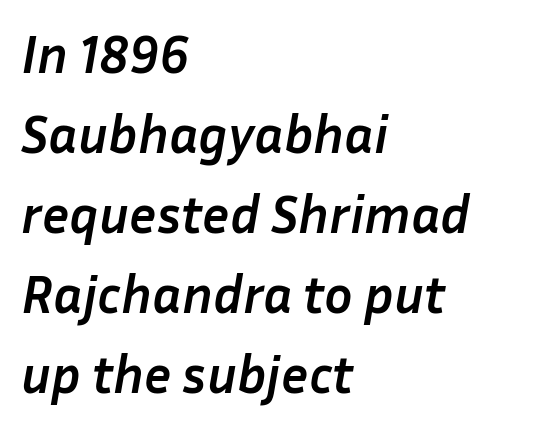
{"italic": "yes", "lean": "right", "slant_degrees": 10, "bold": "yes", "weight": "semibold", "width": "normal", "stroke_contrast": "low", "x_height": "medium", "monospaced": "no", "underline": "no", "align": "left", "line_spacing": "normal", "line_spacing_ratio": 1.51, "letter_spacing": "normal", "letter_spacing_em": 0.0, "glyph_px": 53}
